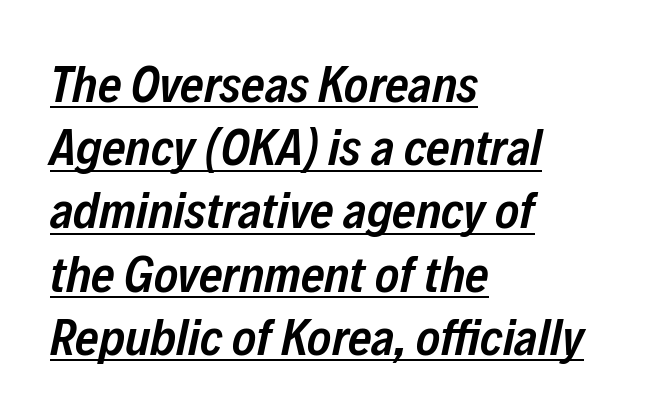
{"italic": "yes", "lean": "right", "slant_degrees": 12, "bold": "semi", "weight": "semibold", "width": "condensed", "stroke_contrast": "low", "x_height": "medium", "monospaced": "no", "underline": "yes", "align": "left", "line_spacing_ratio": 1.24, "letter_spacing": "normal", "letter_spacing_em": 0.0, "glyph_px": 51}
